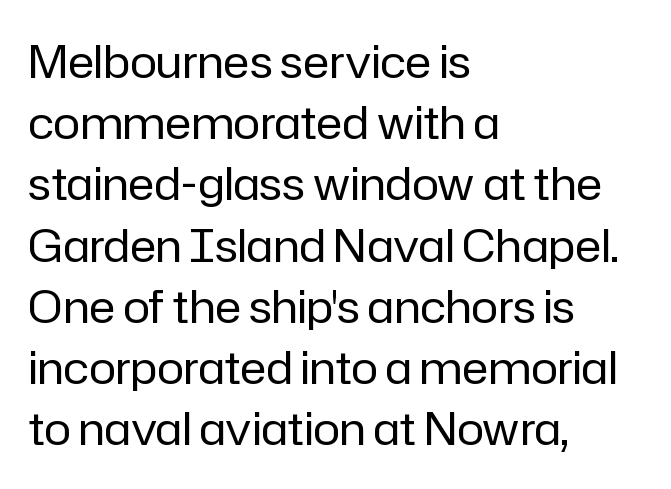
{"serif": "no", "italic": "no", "bold": "no", "weight": "regular", "width": "normal", "stroke_contrast": "low", "x_height": "medium", "monospaced": "no", "underline": "no", "align": "left", "line_spacing": "normal", "line_spacing_ratio": 1.36, "letter_spacing": "normal", "letter_spacing_em": 0.0, "glyph_px": 45}
